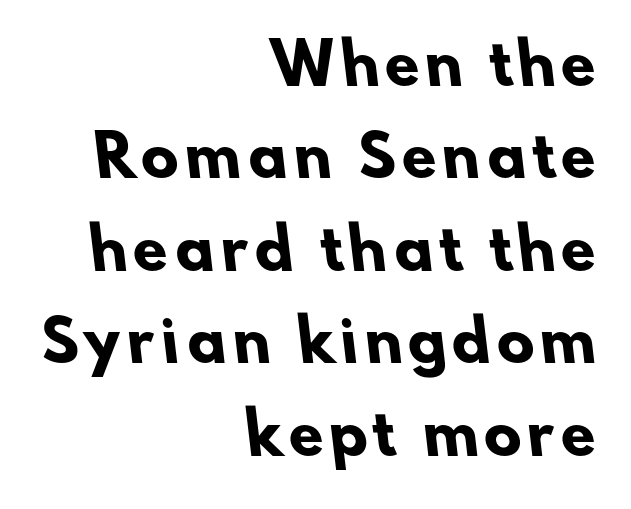
Note the varied advance widths — an 'i' is clearly narrower than an 'm'. Beneath every word, the page is bare. Vertically, the passage feels balanced, rows spaced as you'd expect. Does the weight exceed regular? Yes, all the way to bold. The lines are quadded right. No feet cap the strokes, marking this as sans-serif type.
